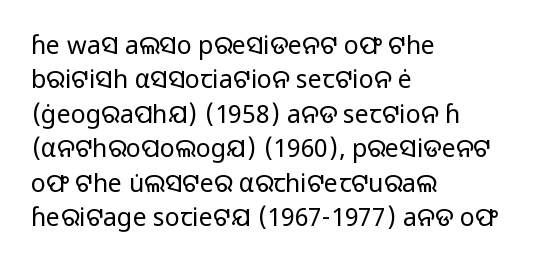
Spacing between characters is what you'd get straight out of the box. The passage shown is not underscored anywhere. The lines in this sample share a left origin and differ only in where they stop. The lines sit at an ordinary, default distance from one another. Is the type heavy? It reads as light-to-regular instead.
